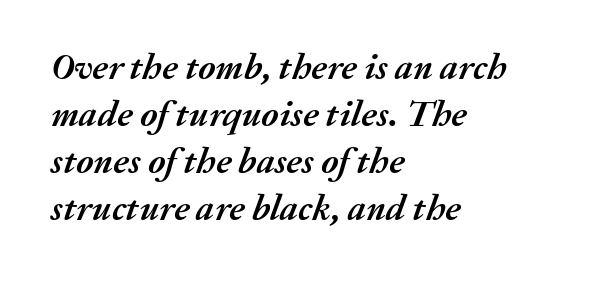
These lines sit exactly where default settings would place them. Think of a printed novel: that variable character pitch is what you see here. The rendering anchors every line to the left-hand side. Tall strokes in this sample are angled rather than plumb. The characters look thick and weighty, a clear bold. The strip under each line holds only bare page.
